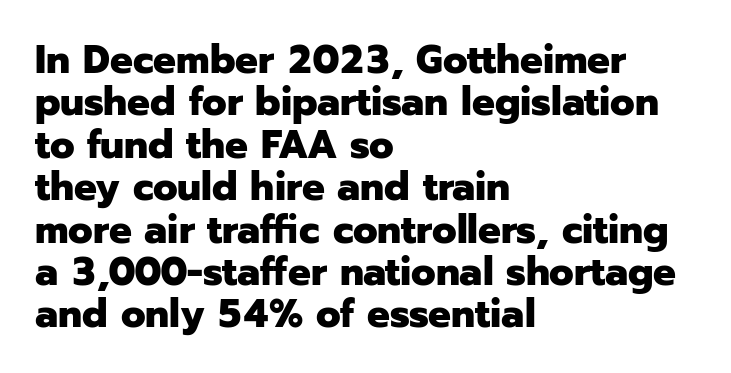
The image shows 40 px heavy sans-serif type, upright; set left-aligned, tight line spacing (1.06x), normal letter spacing, not underlined; low stroke contrast and a medium x-height.
